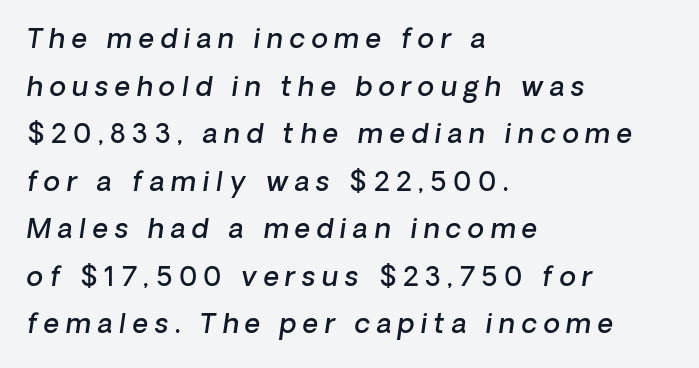
The image shows 27 px text type, italic (leaning right); set left-aligned, line spacing 1.76x, unusually wide letter spacing (+0.24 em), not underlined.
